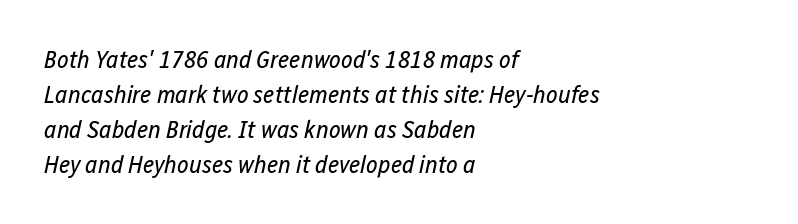
{"italic": "yes", "lean": "right", "slant_degrees": 12, "bold": "no", "underline": "no", "align": "left", "line_spacing": "normal", "line_spacing_ratio": 1.4, "letter_spacing": "normal", "letter_spacing_em": 0.0, "glyph_px": 25}
